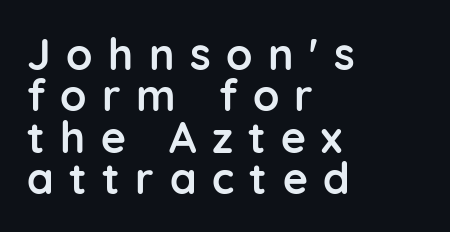
Q: Is the text bold? A: Yes.
Q: Is the text italic (slanted)? A: No, it is upright.
Q: Is the typeface a serif or a sans-serif typeface? A: Sans-serif.
Q: Is the text underlined? A: No.
Q: How is the paragraph aligned? A: Left-aligned.
Q: Is the spacing between letters normal or unusually wide? A: Unusually wide.
Q: Is the spacing between lines tight, normal or loose? A: Tight.
Q: Width (condensed, normal, or wide)? A: Normal.
Q: Stroke contrast? A: Low.
Q: x-height? A: Medium.
Q: Monospaced? A: No.
